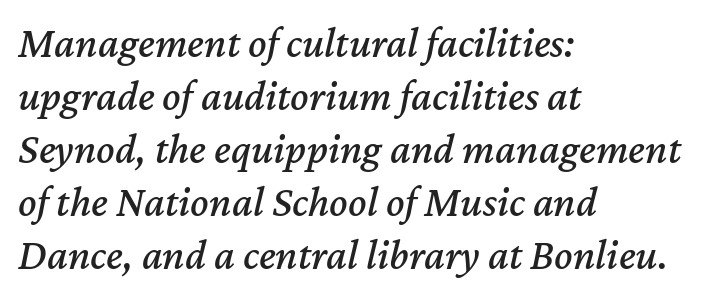
The passage shown is typed in a proportional face where columns would drift. Letters rest on an invisible, unmarked baseline. How are the letters spaced? Ordinarily, with no added tracking. In terms of posture, this sample is oblique. Horizontally, the lines are justified to the leading edge only.
